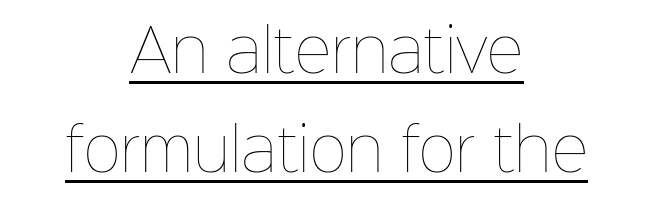
The image shows 57 px thin type, upright; set centered, line spacing 1.73x, normal letter spacing, underlined; low stroke contrast and a medium x-height.
